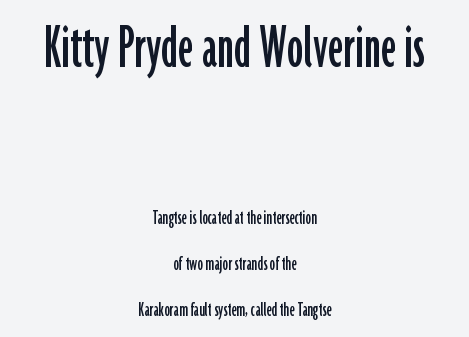
Q: Is the text italic (slanted)? A: No, it is upright.
Q: Is the typeface a serif or a sans-serif typeface? A: Sans-serif.
Q: Is the text underlined? A: No.
Q: How is the paragraph aligned? A: Centered.
Q: Is the spacing between letters normal or unusually wide? A: Normal.
Q: Is the spacing between lines tight, normal or loose? A: Loose.
Q: Which block of text is set in a larger size, the first (top) or the second (bottom)? A: The first (top) one.
Q: Width (condensed, normal, or wide)? A: Condensed.
Q: Stroke contrast? A: Low.
Q: x-height? A: Medium.
Q: Monospaced? A: No.
